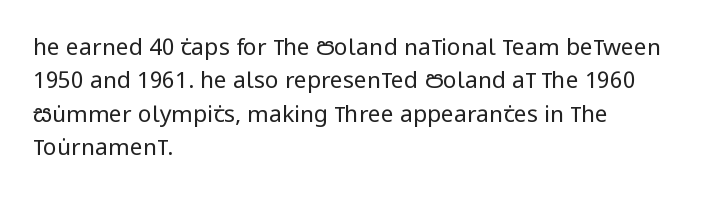
Q: Is the text bold? A: No.
Q: Is the text italic (slanted)? A: No, it is upright.
Q: Is the text underlined? A: No.
Q: How is the paragraph aligned? A: Left-aligned.
Q: Is the spacing between letters normal or unusually wide? A: Normal.
Q: Is the spacing between lines tight, normal or loose? A: Normal.
